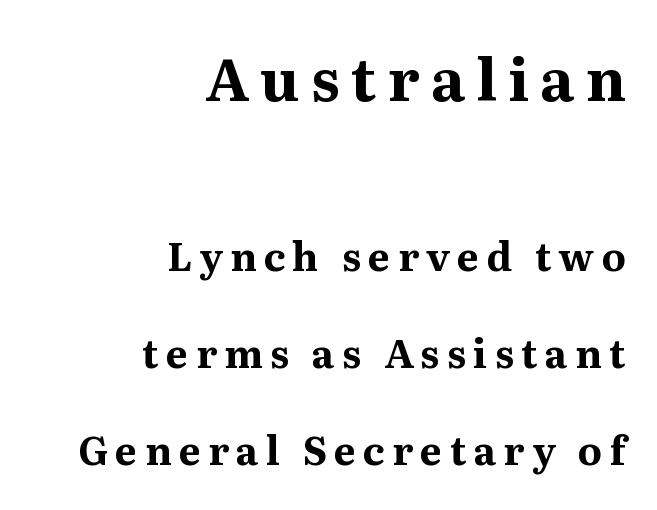
{"serif": "yes", "italic": "no", "bold": "yes", "weight": "bold", "width": "normal", "stroke_contrast": "medium", "x_height": "medium", "monospaced": "no", "underline": "no", "align": "right", "line_spacing": "loose", "line_spacing_ratio": 2.49, "larger_block": "first", "size_ratio": 1.51, "glyph_px": 59}
